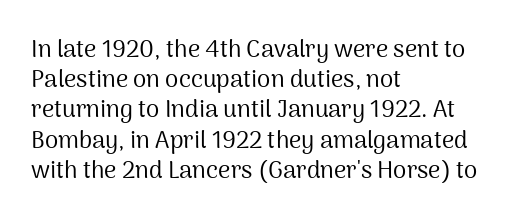
Q: Is the text bold? A: No.
Q: Is the text italic (slanted)? A: No, it is upright.
Q: Is the text underlined? A: No.
Q: How is the paragraph aligned? A: Left-aligned.
Q: Is the spacing between letters normal or unusually wide? A: Normal.
Q: Is the spacing between lines tight, normal or loose? A: Normal.
